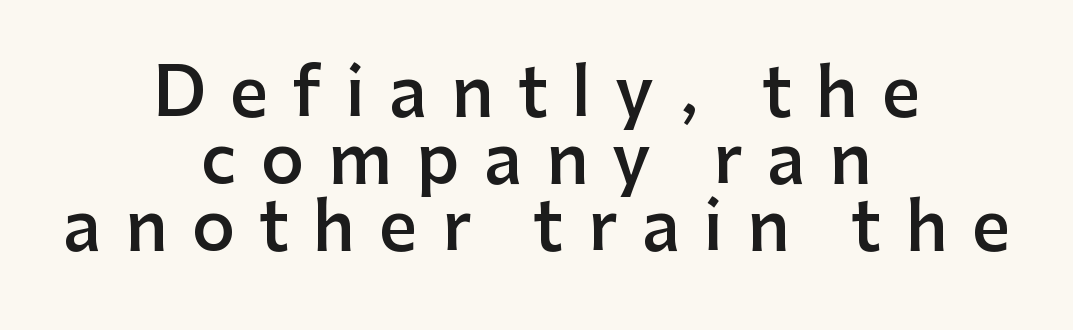
{"serif": "no", "italic": "no", "bold": "semi", "weight": "semibold", "width": "normal", "stroke_contrast": "low", "x_height": "medium", "monospaced": "no", "underline": "no", "align": "center", "line_spacing": "tight", "line_spacing_ratio": 1.0, "letter_spacing": "wide", "letter_spacing_em": 0.36, "glyph_px": 67}
